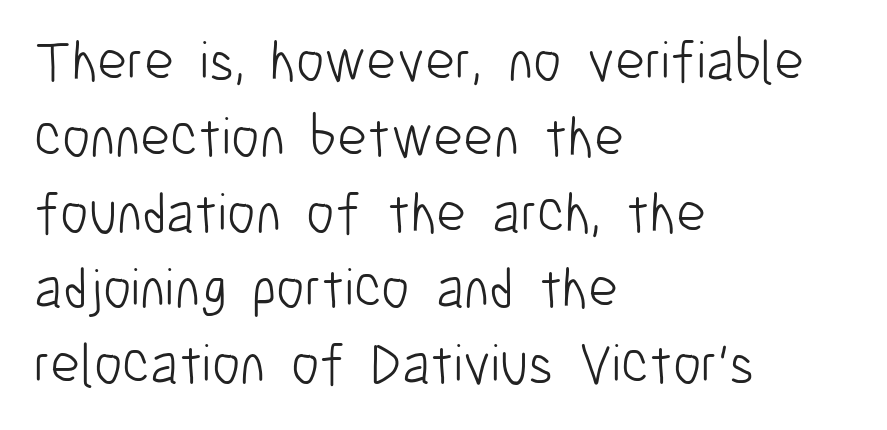
This sample is left-justified, so line endings fall wherever the words run out. Think standard paragraph weight, or any step lighter than that. Underlining? Definitely not there. Grotesque or geometric, the face here clearly has no serifs.
